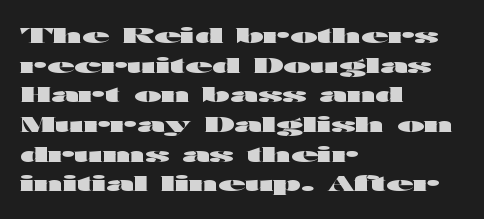
Q: Is the text bold? A: Yes.
Q: Is the text italic (slanted)? A: No, it is upright.
Q: Is the text underlined? A: No.
Q: How is the paragraph aligned? A: Left-aligned.
Q: Is the spacing between letters normal or unusually wide? A: Normal.
Q: Is the spacing between lines tight, normal or loose? A: Normal.
